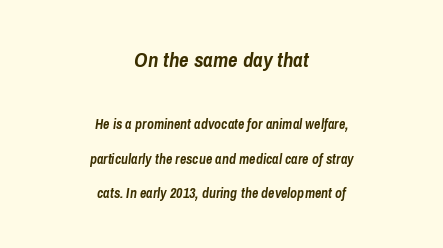
Every row of glyphs is offset so its center matches the block's center. The strokes are fattened all the way to bold. The block of text is sparse from top to bottom, with ample space between rows. There's an unmistakable incline to the writing here. Letter spacing: default.
